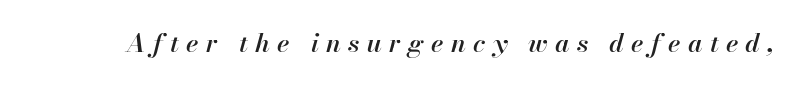
The image shows 26 px text type, italic (leaning right); set unusually wide letter spacing (+0.28 em), not underlined.
